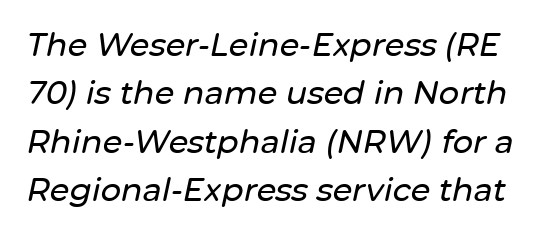
{"italic": "yes", "lean": "right", "slant_degrees": 12, "width": "normal", "stroke_contrast": "low", "x_height": "medium", "monospaced": "no", "underline": "no", "line_spacing": "normal", "line_spacing_ratio": 1.51, "letter_spacing": "normal", "letter_spacing_em": 0.0, "glyph_px": 32}
